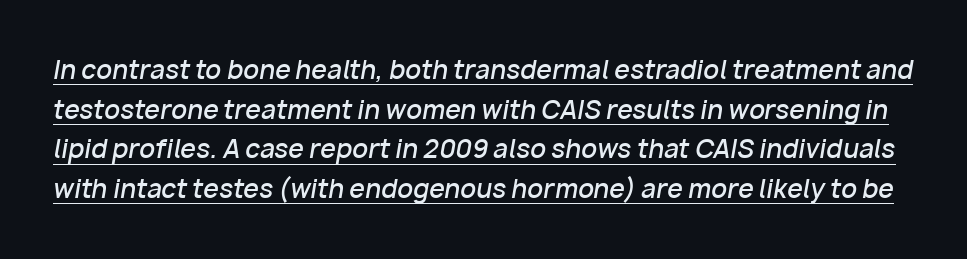
Q: Is the text bold? A: Semi-bold.
Q: Is the text italic (slanted)? A: Yes, it leans right by about 10 degrees.
Q: Is the text underlined? A: Yes.
Q: Is the spacing between letters normal or unusually wide? A: Normal.
Q: Is the spacing between lines tight, normal or loose? A: Normal.
